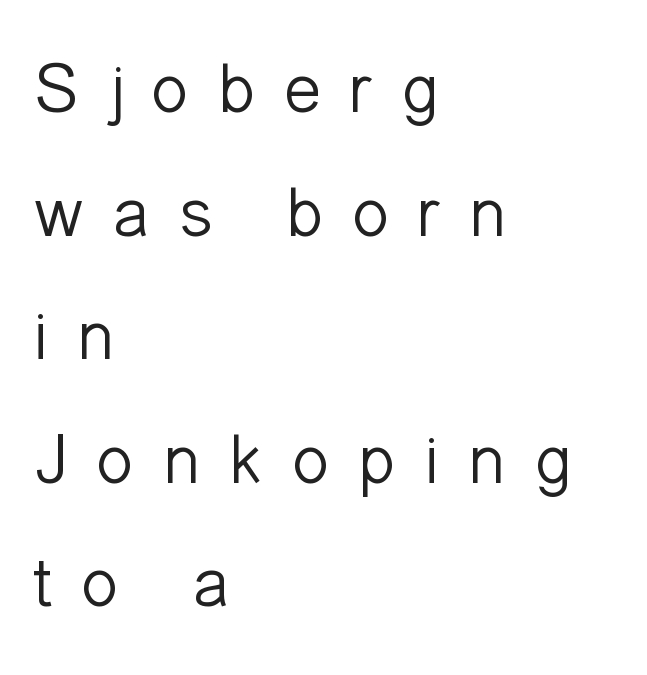
Q: Is the text bold? A: No.
Q: Is the text italic (slanted)? A: No, it is upright.
Q: Is the typeface a serif or a sans-serif typeface? A: Sans-serif.
Q: Is the text underlined? A: No.
Q: How is the paragraph aligned? A: Left-aligned.
Q: Is the spacing between letters normal or unusually wide? A: Unusually wide.
Q: Width (condensed, normal, or wide)? A: Normal.
Q: Stroke contrast? A: Low.
Q: x-height? A: Medium.
Q: Monospaced? A: No.
